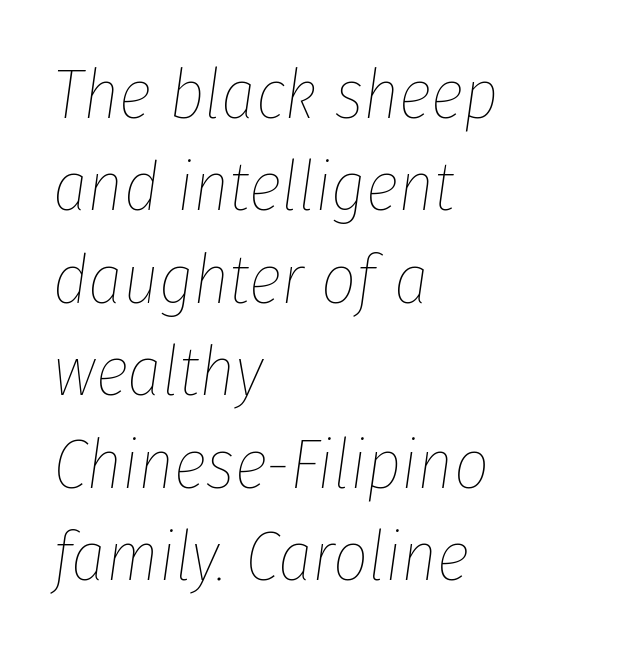
Q: Is the text bold? A: No.
Q: Is the text italic (slanted)? A: Yes, it leans right by about 8 degrees.
Q: Is the text underlined? A: No.
Q: How is the paragraph aligned? A: Left-aligned.
Q: Is the spacing between letters normal or unusually wide? A: Normal.
Q: Is the spacing between lines tight, normal or loose? A: Normal.
Q: Width (condensed, normal, or wide)? A: Condensed.
Q: Stroke contrast? A: Low.
Q: x-height? A: Medium.
Q: Monospaced? A: No.
